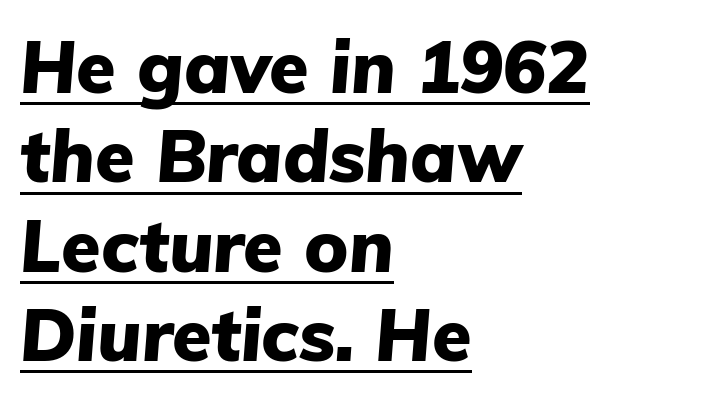
{"italic": "yes", "lean": "right", "slant_degrees": 5, "bold": "yes", "weight": "heavy", "width": "normal", "stroke_contrast": "low", "x_height": "medium", "monospaced": "no", "underline": "yes", "align": "left", "line_spacing_ratio": 1.24, "letter_spacing": "normal", "letter_spacing_em": 0.0, "glyph_px": 72}
